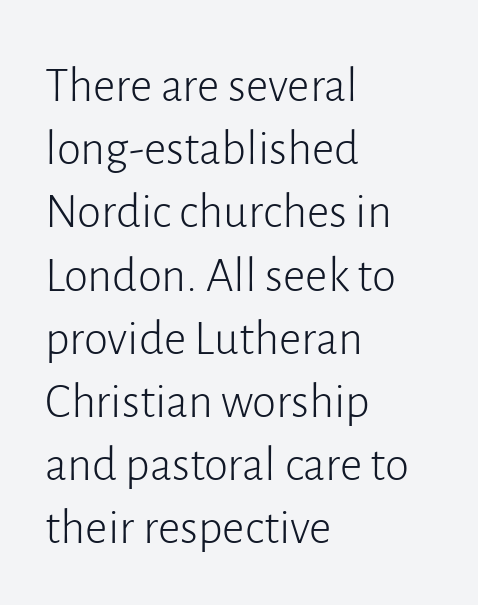
{"serif": "no", "italic": "no", "bold": "no", "weight": "light", "width": "normal", "stroke_contrast": "low", "x_height": "medium", "monospaced": "no", "underline": "no", "align": "left", "line_spacing": "normal", "line_spacing_ratio": 1.29, "letter_spacing": "normal", "letter_spacing_em": 0.0, "glyph_px": 49}
